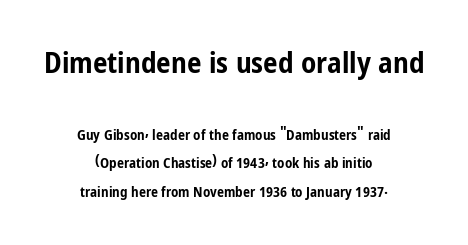
{"serif": "no", "italic": "no", "bold": "yes", "weight": "bold", "width": "condensed", "stroke_contrast": "low", "x_height": "medium", "monospaced": "no", "underline": "no", "align": "center", "line_spacing": "loose", "line_spacing_ratio": 2.05, "letter_spacing": "normal", "letter_spacing_em": 0.0, "larger_block": "first", "size_ratio": 2.07, "glyph_px": 29}
